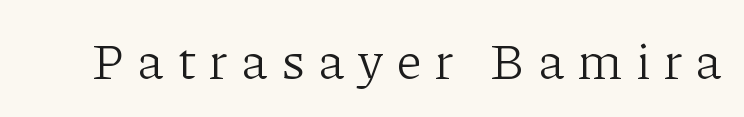
The image shows 51 px light serif type, upright; set unusually wide letter spacing (+0.27 em), not underlined; low stroke contrast and a medium x-height.
